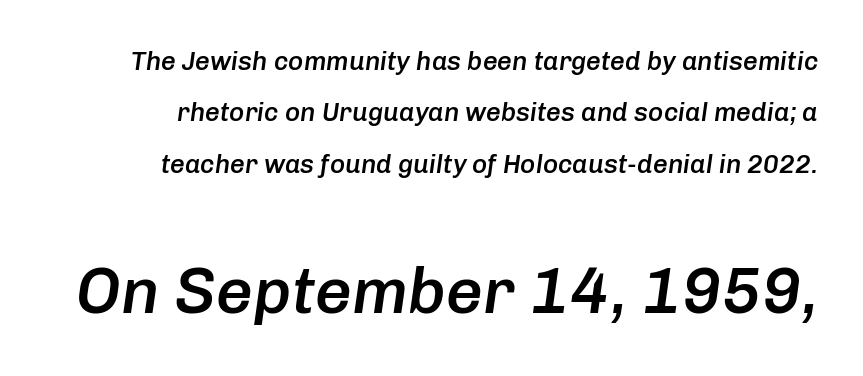
The image shows 65 px semibold type, italic (leaning right); set loose line spacing (1.98x), normal letter spacing, not underlined; the second (bottom) block is 2.5x larger; low stroke contrast and a medium x-height.
